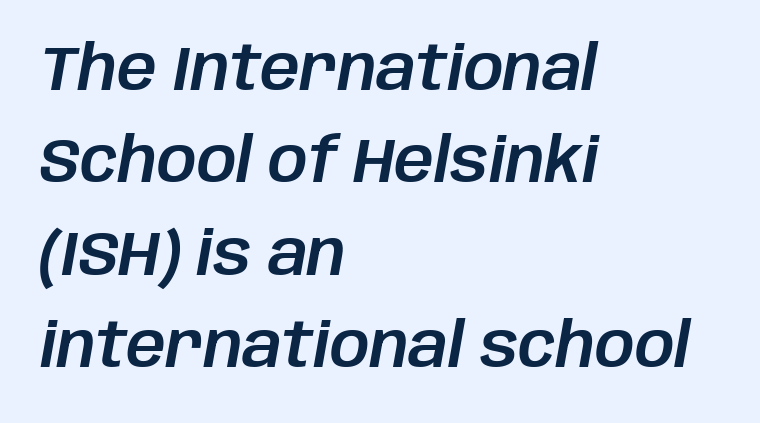
{"italic": "yes", "lean": "right", "slant_degrees": 10, "width": "normal", "stroke_contrast": "low", "x_height": "large", "monospaced": "no", "underline": "no", "align": "left", "line_spacing": "normal", "line_spacing_ratio": 1.49, "letter_spacing": "normal", "letter_spacing_em": 0.0, "glyph_px": 62}
